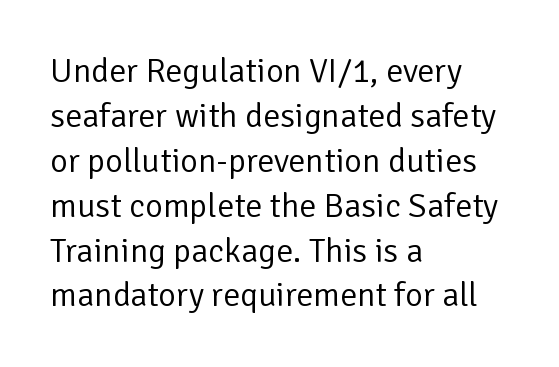
Rule under the text: the space is simply empty. Nope, not italic — everything's standing straight. Which margin do the lines hug? The left one — the right edge is uneven. Nope, no serifs anywhere on these letters. Interline gaps are of average width in this sample.
